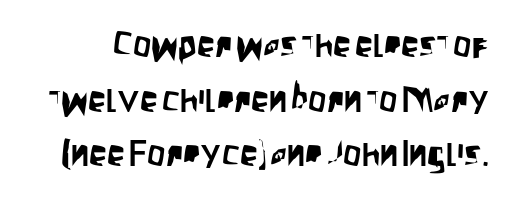
The image shows 36 px condensed sans-serif type, upright; set normal line spacing (1.52x), normal letter spacing, not underlined; low stroke contrast and a large x-height.
